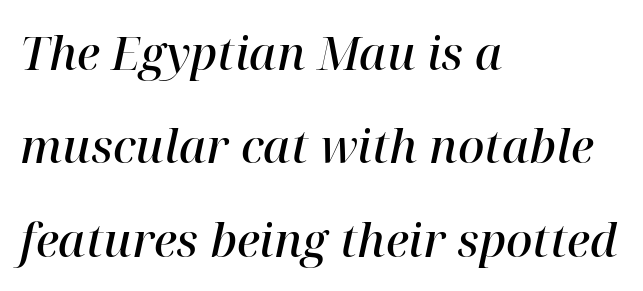
The image shows 46 px semibold serif type, italic (leaning right); set left-aligned, loose line spacing (2.03x), normal letter spacing, not underlined; high stroke contrast and a medium x-height.
